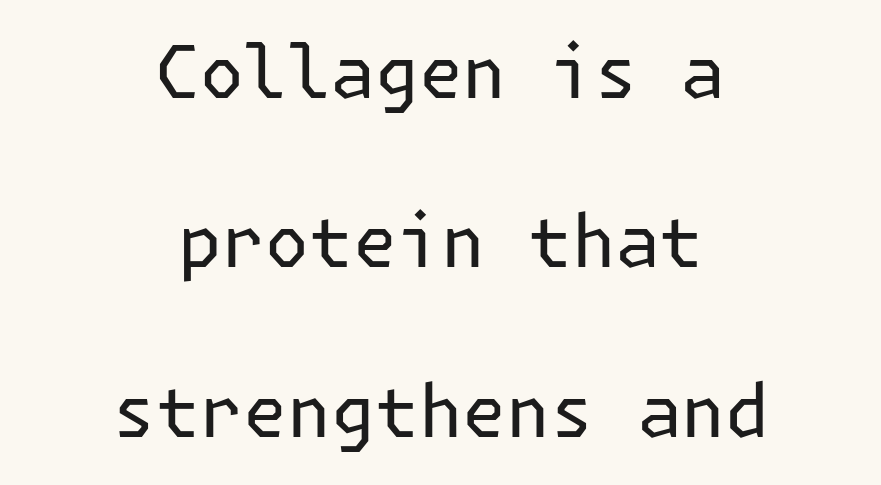
{"serif": "no", "italic": "no", "bold": "no", "weight": "regular", "width": "normal", "stroke_contrast": "low", "x_height": "medium", "underline": "no", "align": "center", "line_spacing": "loose", "line_spacing_ratio": 2.32, "letter_spacing": "normal", "letter_spacing_em": 0.0, "glyph_px": 73}
